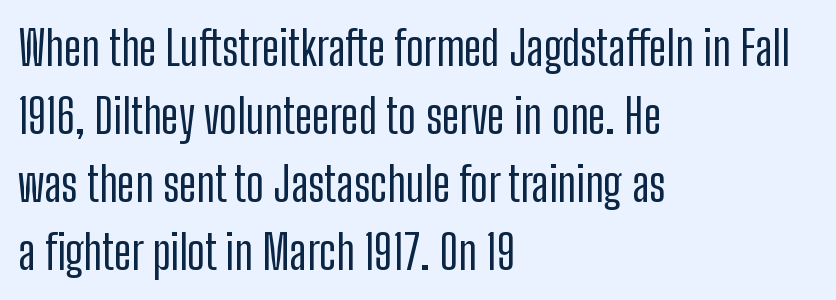
The image shows 48 px condensed sans-serif type, upright; set left-aligned, normal line spacing (1.42x), normal letter spacing, not underlined; low stroke contrast and a medium x-height.
